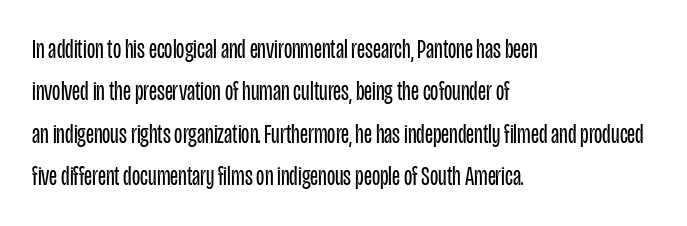
{"italic": "no", "bold": "no", "underline": "no", "align": "left", "line_spacing": "normal", "line_spacing_ratio": 1.57, "letter_spacing": "normal", "letter_spacing_em": 0.0, "glyph_px": 27}
